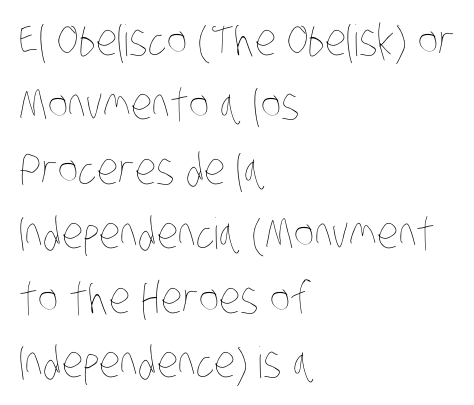
{"bold": "no", "weight": "thin", "width": "condensed", "stroke_contrast": "low", "x_height": "large", "monospaced": "no", "underline": "no", "align": "left", "line_spacing": "normal", "line_spacing_ratio": 1.5, "letter_spacing": "normal", "letter_spacing_em": 0.0, "glyph_px": 43}
